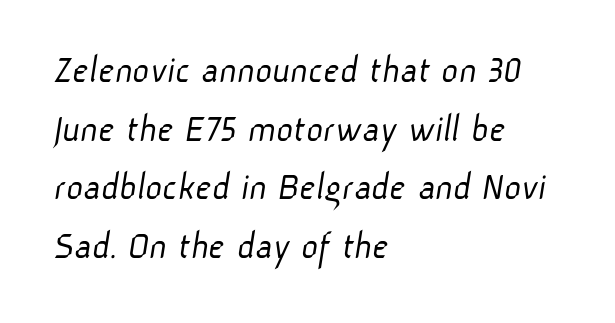
Q: Is the text bold? A: No.
Q: Is the typeface a serif or a sans-serif typeface? A: Sans-serif.
Q: Is the text underlined? A: No.
Q: How is the paragraph aligned? A: Left-aligned.
Q: Is the spacing between letters normal or unusually wide? A: Normal.
Q: Is the spacing between lines tight, normal or loose? A: Normal.
Q: Width (condensed, normal, or wide)? A: Normal.
Q: Stroke contrast? A: Low.
Q: x-height? A: Medium.
Q: Monospaced? A: No.
